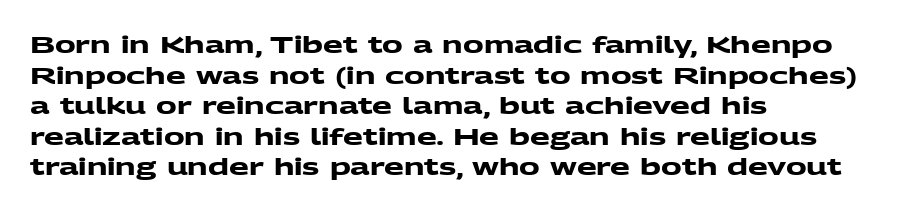
{"bold": "yes", "underline": "no", "align": "left", "line_spacing": "normal", "line_spacing_ratio": 1.33, "letter_spacing": "normal", "letter_spacing_em": 0.0, "glyph_px": 23}
